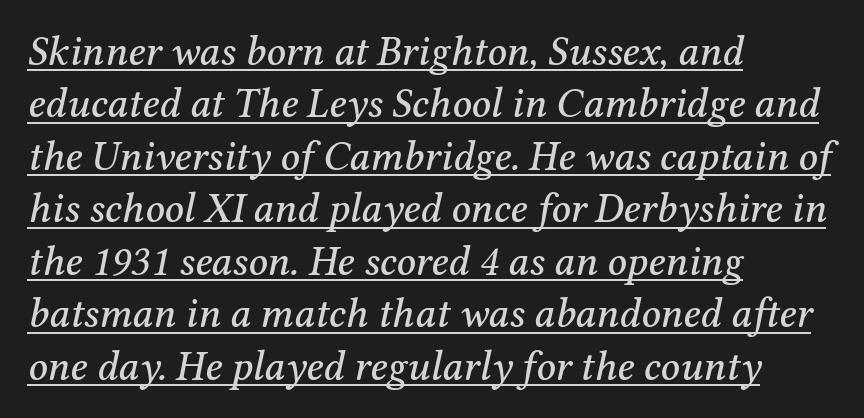
{"serif": "yes", "italic": "yes", "lean": "right", "slant_degrees": 12, "width": "normal", "stroke_contrast": "medium", "x_height": "medium", "monospaced": "no", "underline": "yes", "align": "left", "line_spacing": "normal", "line_spacing_ratio": 1.25, "letter_spacing": "normal", "letter_spacing_em": 0.0, "glyph_px": 42}
